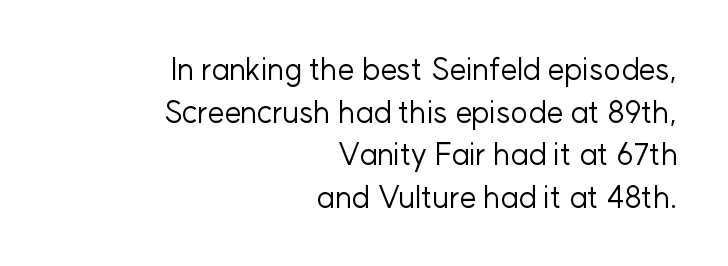
Q: Is the text bold? A: No.
Q: Is the text italic (slanted)? A: No, it is upright.
Q: Is the typeface a serif or a sans-serif typeface? A: Sans-serif.
Q: Is the text underlined? A: No.
Q: How is the paragraph aligned? A: Right-aligned.
Q: Is the spacing between letters normal or unusually wide? A: Normal.
Q: Is the spacing between lines tight, normal or loose? A: Normal.
Q: Width (condensed, normal, or wide)? A: Normal.
Q: Stroke contrast? A: Low.
Q: x-height? A: Medium.
Q: Monospaced? A: No.
